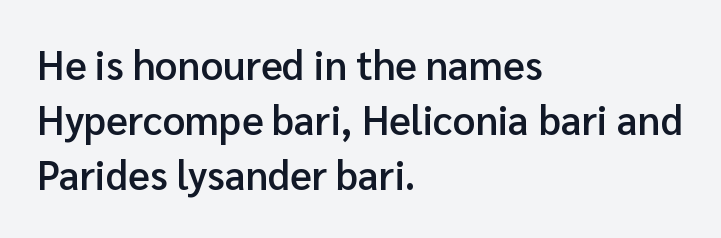
The image shows 40 px semibold sans-serif type, upright; set left-aligned, normal line spacing (1.38x), normal letter spacing, not underlined; low stroke contrast and a medium x-height.
